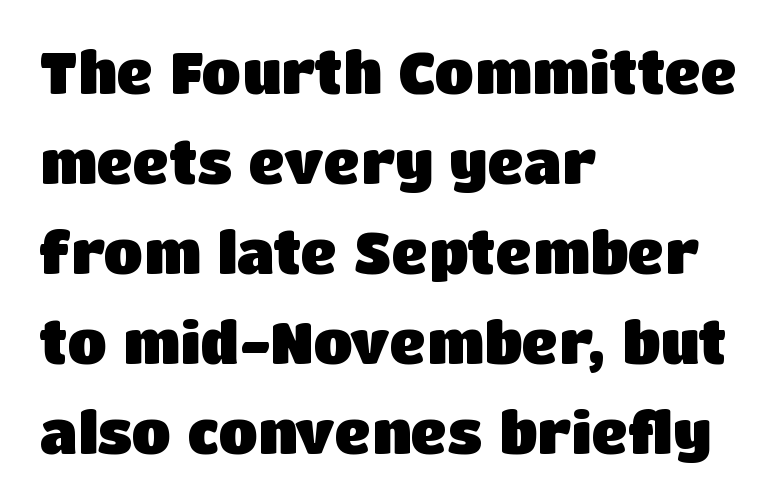
Quick note: underline off. Casual observation: everything's shoved over to the left. Regular leading. The letters stand straight up with perfectly vertical stems. A typesetter would call this proportional, since set widths differ per character.
